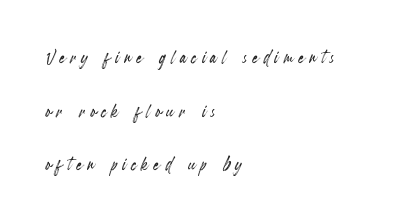
The image shows 23 px text type; set left-aligned, loose line spacing (2.33x), unusually wide letter spacing (+0.22 em), not underlined.
